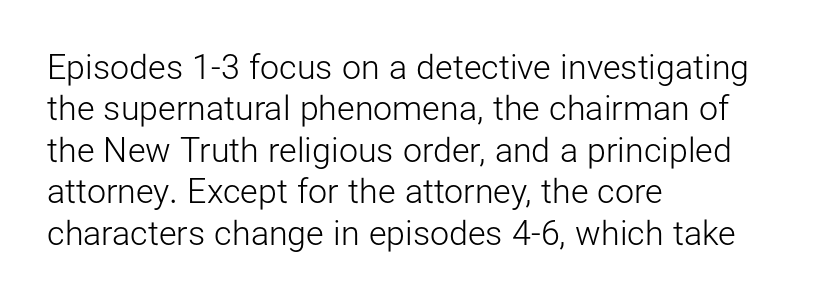
The image shows 34 px light sans-serif type, upright; set left-aligned, line spacing 1.22x, normal letter spacing, not underlined; low stroke contrast and a medium x-height.
